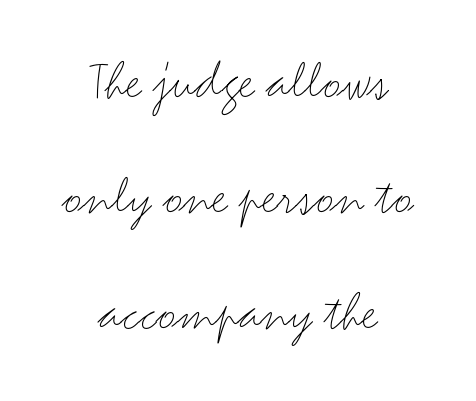
{"serif": "no", "bold": "no", "weight": "light", "width": "wide", "stroke_contrast": "medium", "x_height": "small", "monospaced": "no", "underline": "no", "align": "center", "line_spacing": "loose", "line_spacing_ratio": 2.06, "letter_spacing": "normal", "letter_spacing_em": 0.0, "glyph_px": 56}
